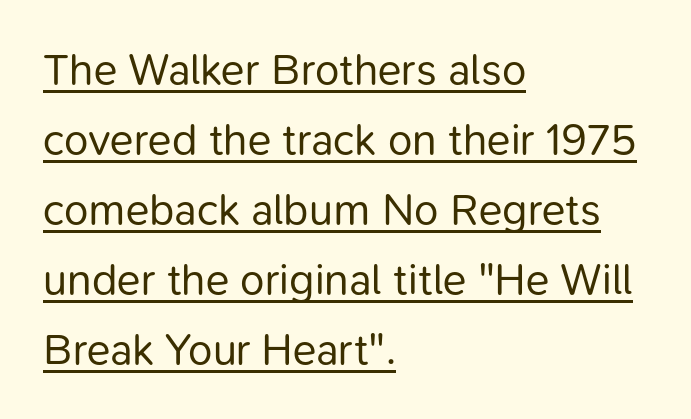
No heavy texture on the line: the type isn't bold. These lines are composed in type without serifs. The typesetter has applied underlining to the passage shown. Spacing verdict: proportional, widths tailored to each character. Normally led — the rows are evenly, conventionally spaced. Teacher's note: observe the even left margin — that is flush-left alignment.
